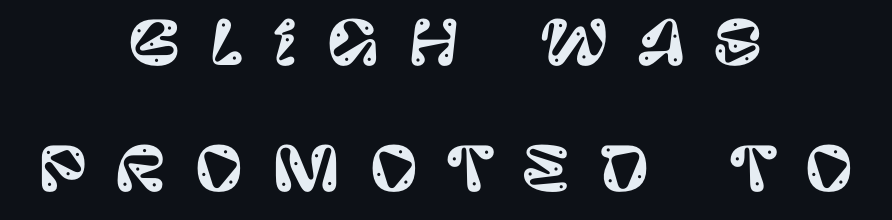
{"serif": "no", "width": "normal", "stroke_contrast": "low", "x_height": "large", "monospaced": "no", "underline": "no", "align": "center", "line_spacing": "loose", "line_spacing_ratio": 2.1, "letter_spacing": "wide", "letter_spacing_em": 0.47, "glyph_px": 60}
